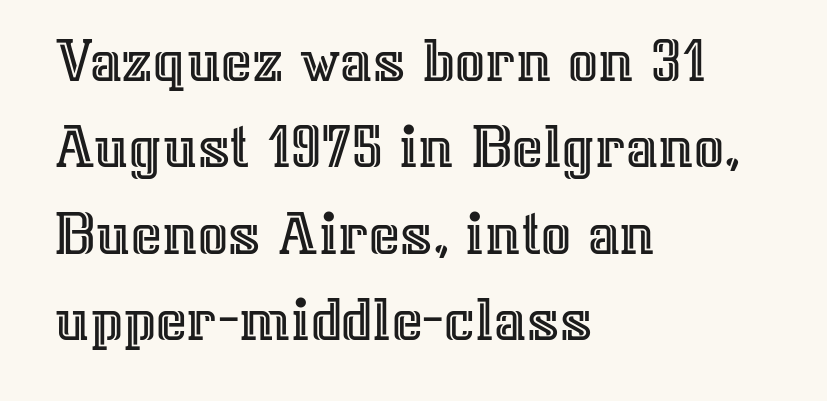
{"italic": "no", "width": "normal", "x_height": "medium", "monospaced": "no", "underline": "no", "align": "left", "line_spacing": "normal", "line_spacing_ratio": 1.31, "letter_spacing": "normal", "letter_spacing_em": 0.0, "glyph_px": 66}
